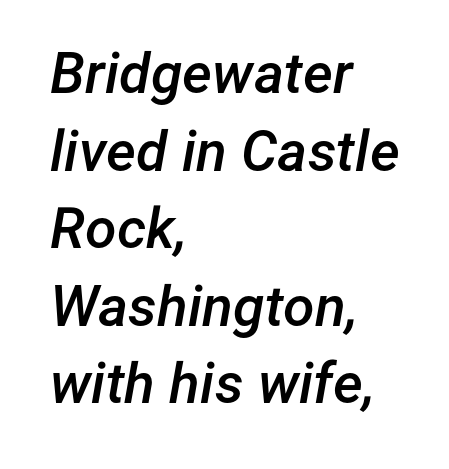
Students, note that the glyphs here touch the page at normal intervals. The space between consecutive lines is moderate. Emphasis-style slanted type is in use. Character widths vary here, with narrow letters taking less room than wide ones. If you drew a ruler down the left edge, every line would touch it. Words float on clear page, feet unadorned.
